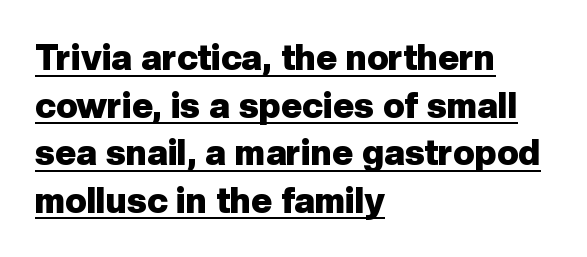
Q: Is the text bold? A: Yes.
Q: Is the text italic (slanted)? A: No, it is upright.
Q: Is the typeface a serif or a sans-serif typeface? A: Sans-serif.
Q: Is the text underlined? A: Yes.
Q: How is the paragraph aligned? A: Left-aligned.
Q: Is the spacing between letters normal or unusually wide? A: Normal.
Q: Is the spacing between lines tight, normal or loose? A: Normal.
Q: Width (condensed, normal, or wide)? A: Normal.
Q: Stroke contrast? A: Low.
Q: x-height? A: Medium.
Q: Monospaced? A: No.
